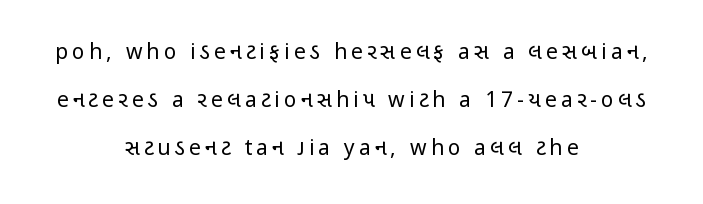
Q: Is the text bold? A: No.
Q: Is the text italic (slanted)? A: No, it is upright.
Q: Is the text underlined? A: No.
Q: How is the paragraph aligned? A: Centered.
Q: Is the spacing between letters normal or unusually wide? A: Unusually wide.
Q: Is the spacing between lines tight, normal or loose? A: Loose.
